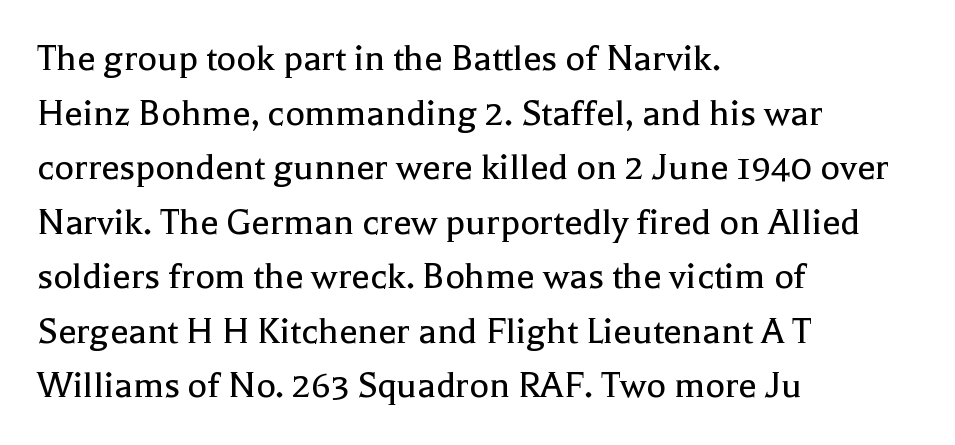
Q: Is the text bold? A: No.
Q: Is the text italic (slanted)? A: No, it is upright.
Q: Is the typeface a serif or a sans-serif typeface? A: Serif.
Q: Is the text underlined? A: No.
Q: How is the paragraph aligned? A: Left-aligned.
Q: Is the spacing between letters normal or unusually wide? A: Normal.
Q: Is the spacing between lines tight, normal or loose? A: Normal.
Q: Width (condensed, normal, or wide)? A: Normal.
Q: x-height? A: Medium.
Q: Monospaced? A: No.
